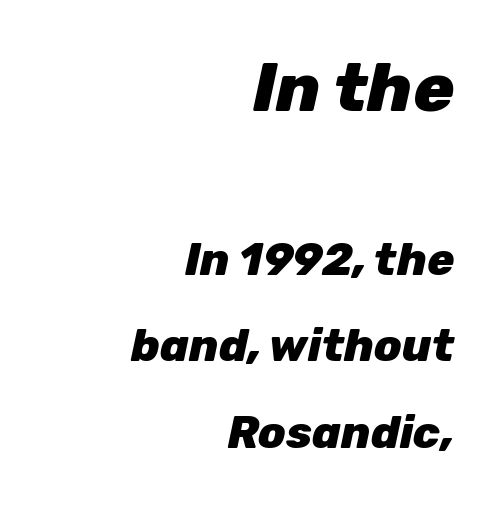
{"italic": "yes", "lean": "right", "slant_degrees": 12, "bold": "yes", "weight": "heavy", "width": "normal", "stroke_contrast": "low", "x_height": "medium", "monospaced": "no", "underline": "no", "align": "right", "line_spacing": "loose", "line_spacing_ratio": 1.92, "letter_spacing": "normal", "letter_spacing_em": 0.0, "larger_block": "first", "size_ratio": 1.51, "glyph_px": 68}
